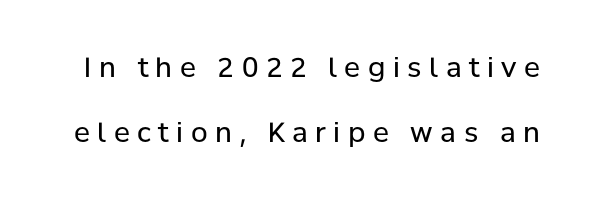
The image shows 27 px text type, upright; set loose line spacing (2.4x), unusually wide letter spacing (+0.28 em), not underlined.
